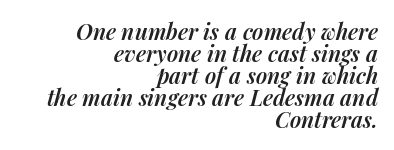
The image shows 22 px text type, italic (leaning right); set right-aligned, tight line spacing (1.0x), normal letter spacing, not underlined.
